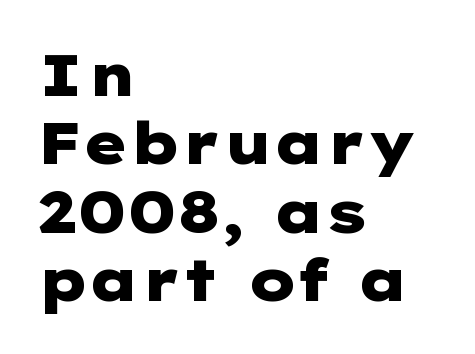
{"serif": "no", "italic": "no", "bold": "yes", "weight": "heavy", "width": "wide", "stroke_contrast": "low", "x_height": "medium", "underline": "no", "align": "left", "line_spacing_ratio": 1.16, "letter_spacing": "normal", "letter_spacing_em": 0.0, "glyph_px": 59}
